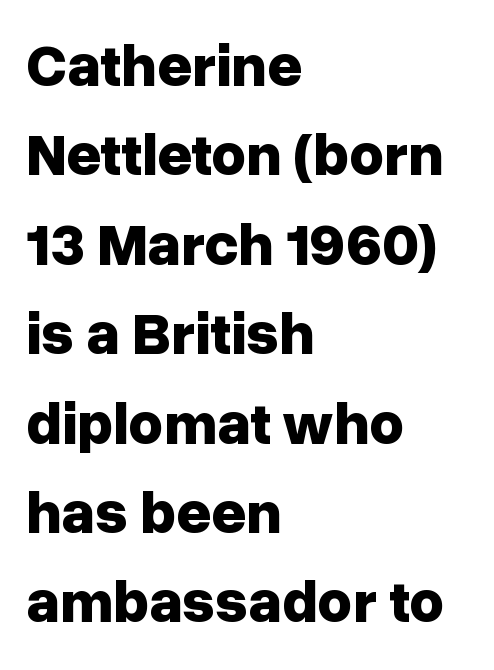
The letters advance in unequal steps, a hallmark of proportional type. Each new line begins a customary step beneath the previous one. Posture: vertical. A clean baseline with only descenders dipping below it. Compared with an ordinary text face, these strokes are far heavier — a full bold.
